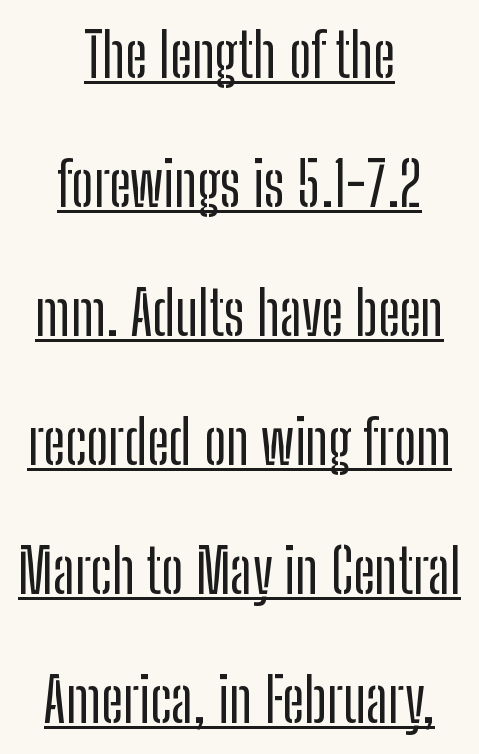
Italic: no, the glyphs are upright roman. Neither beginnings nor endings align; midpoints do. The letterforms sit shoulder to shoulder at normal distance. Leading: increased.
